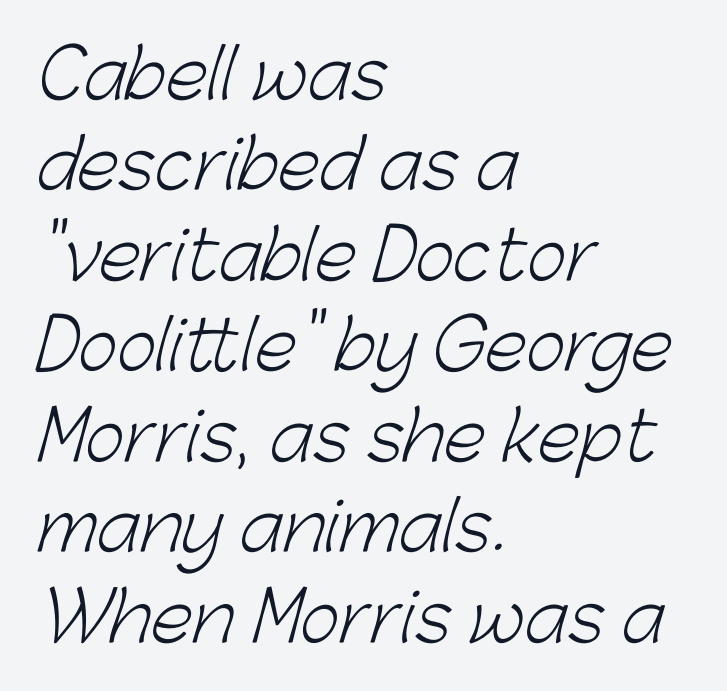
The image shows 68 px light sans-serif type; set left-aligned, normal line spacing (1.33x), normal letter spacing, not underlined; low stroke contrast and a medium x-height.
